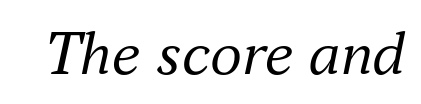
The image shows 64 px regular-weight serif type, italic (leaning right); set normal letter spacing, not underlined; medium stroke contrast and a small x-height.
